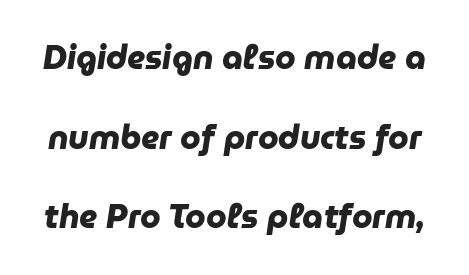
Q: Is the text bold? A: Yes.
Q: Is the typeface a serif or a sans-serif typeface? A: Sans-serif.
Q: Is the text underlined? A: No.
Q: Is the spacing between letters normal or unusually wide? A: Normal.
Q: Is the spacing between lines tight, normal or loose? A: Loose.
Q: Width (condensed, normal, or wide)? A: Normal.
Q: Stroke contrast? A: Low.
Q: x-height? A: Medium.
Q: Monospaced? A: No.
